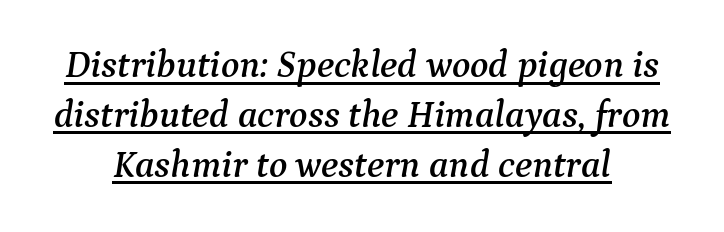
{"serif": "yes", "italic": "yes", "lean": "right", "slant_degrees": 9, "width": "normal", "stroke_contrast": "medium", "x_height": "medium", "monospaced": "no", "underline": "yes", "align": "center", "line_spacing": "normal", "line_spacing_ratio": 1.31, "letter_spacing": "normal", "letter_spacing_em": 0.0, "glyph_px": 38}
